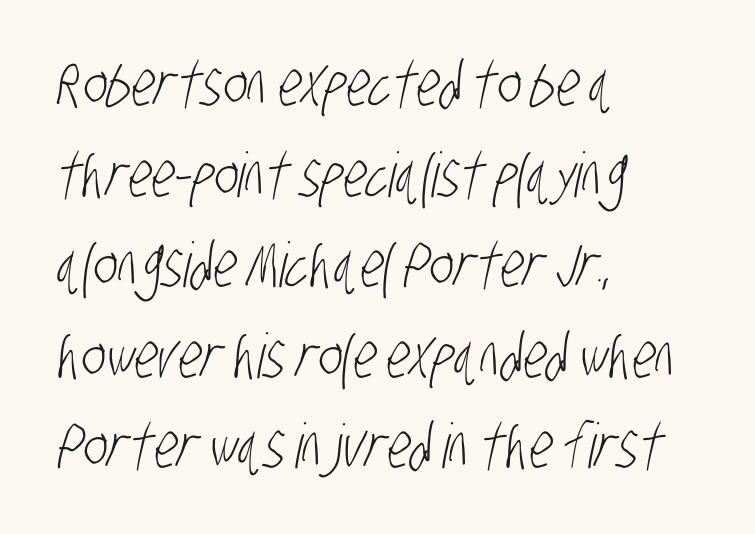
The passage shown is typed in a proportional face where columns would drift. Honestly, the letter spacing is just normal — you wouldn't notice it. Observe the absence of serifs on each vertical stroke in this sample. Left-aligned paragraph, ragged on the right. The space directly below the letters is spotless.
